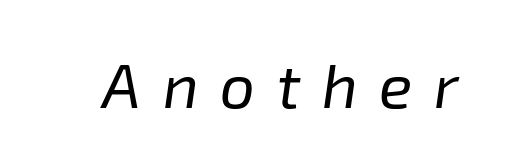
Q: Is the text bold? A: No.
Q: Is the text italic (slanted)? A: Yes, it leans right by about 8 degrees.
Q: Is the text underlined? A: No.
Q: Is the spacing between letters normal or unusually wide? A: Unusually wide.
Q: Width (condensed, normal, or wide)? A: Normal.
Q: Stroke contrast? A: Low.
Q: x-height? A: Medium.
Q: Monospaced? A: No.
